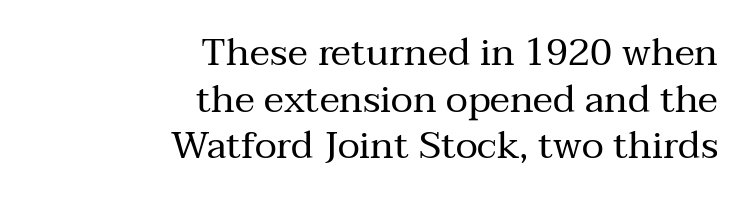
The strokes carry an ordinary text weight at most. The compositor pushed each line to the right boundary. Each row of text sits above clean, open space. Nobody touched the tracking dial on this one. The face used here is proportionally spaced, like ordinary book or web type.
